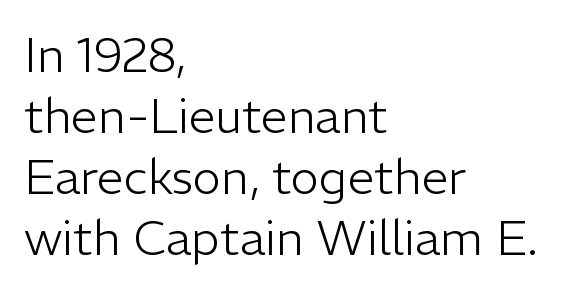
The image shows 48 px light sans-serif type, upright; set left-aligned, normal line spacing (1.27x), normal letter spacing, not underlined; low stroke contrast and a medium x-height.
